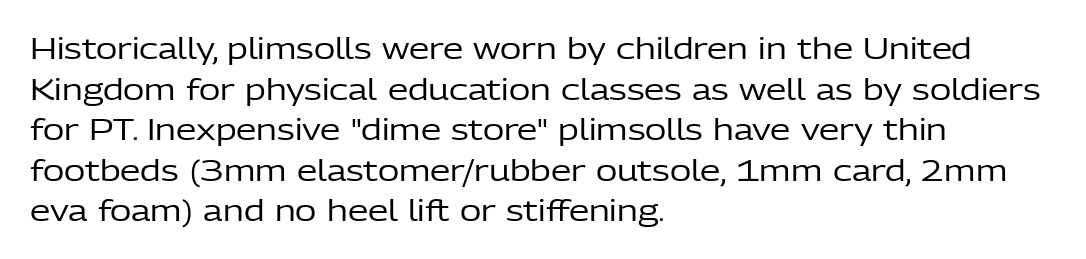
The image shows 29 px regular-weight sans-serif type, upright; set left-aligned, normal line spacing (1.4x), normal letter spacing, not underlined; low stroke contrast and a medium x-height.
